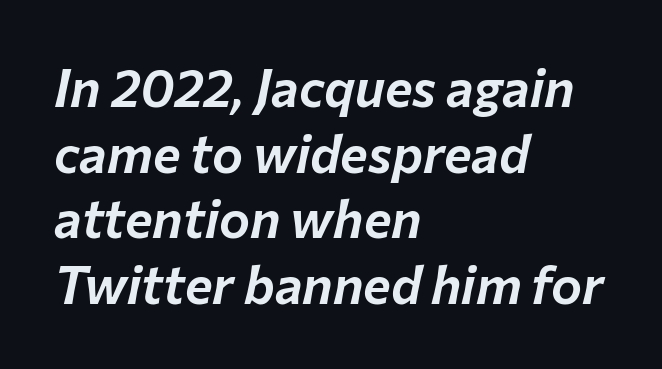
Italic: yes, the glyphs are oblique. What stands out about the letter spacing? Nothing — it is the standard amount. The paragraph shown leans on its left margin. How would I describe the line gaps? Plain and ordinary. Is this a fixed-width face? No — the glyphs have proportional, varying widths. Nobody drew a line under any word here.
